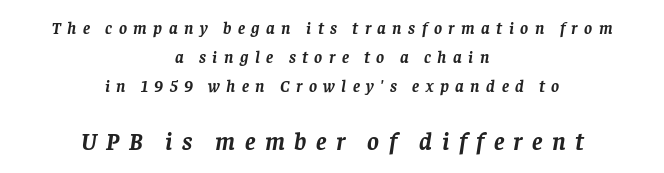
{"italic": "yes", "lean": "right", "slant_degrees": 8, "bold": "yes", "underline": "no", "align": "center", "line_spacing_ratio": 1.71, "letter_spacing": "wide", "letter_spacing_em": 0.38, "larger_block": "second", "size_ratio": 1.47, "glyph_px": 25}
